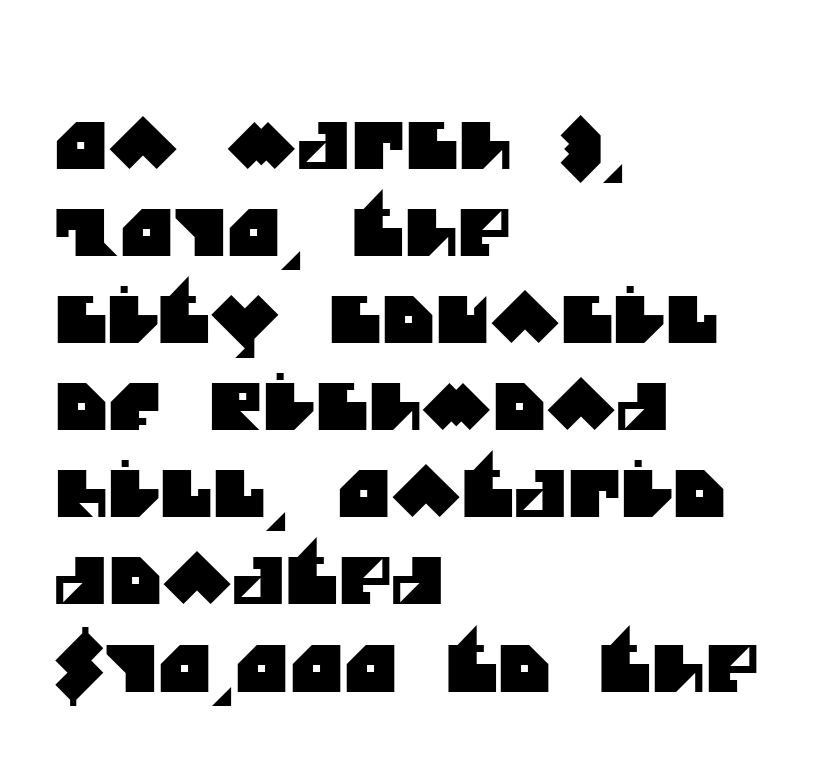
What kind of face is this? One without serifs — a sans. No word sits above an underline. These lines are set flush left with a ragged right edge. The vertical gap from one line to the next is medium.
